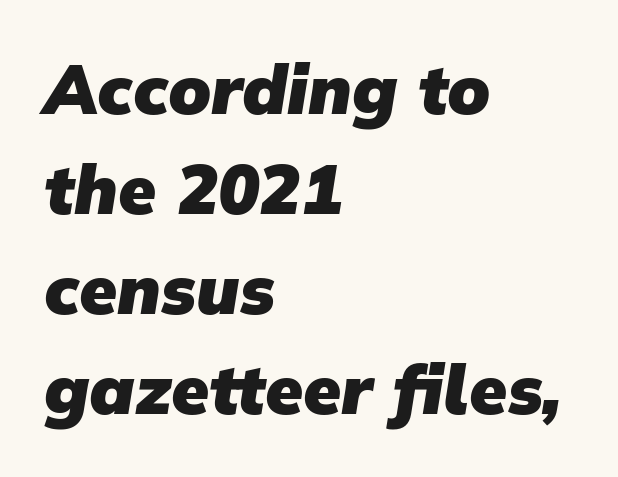
{"serif": "no", "bold": "yes", "weight": "heavy", "width": "normal", "stroke_contrast": "low", "x_height": "medium", "monospaced": "no", "underline": "no", "align": "left", "line_spacing": "normal", "line_spacing_ratio": 1.45, "letter_spacing": "normal", "letter_spacing_em": 0.0, "glyph_px": 69}
